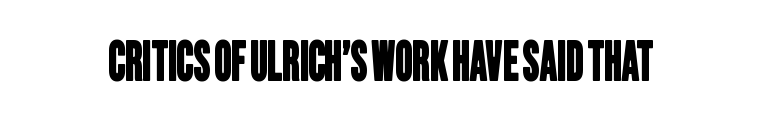
Q: Is the typeface a serif or a sans-serif typeface? A: Sans-serif.
Q: Is the text underlined? A: No.
Q: Is the spacing between letters normal or unusually wide? A: Normal.
Q: Width (condensed, normal, or wide)? A: Condensed.
Q: Stroke contrast? A: Low.
Q: x-height? A: Large.
Q: Monospaced? A: No.
